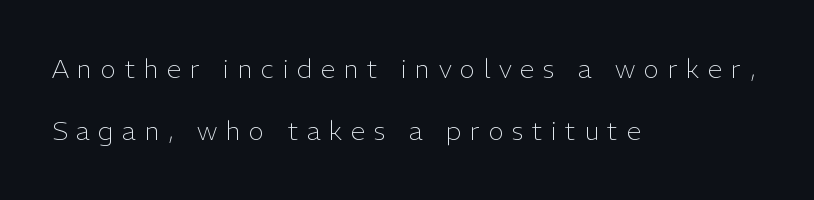
{"italic": "no", "bold": "no", "underline": "no", "align": "left", "line_spacing": "loose", "line_spacing_ratio": 2.37, "letter_spacing": "wide", "letter_spacing_em": 0.33, "glyph_px": 26}
